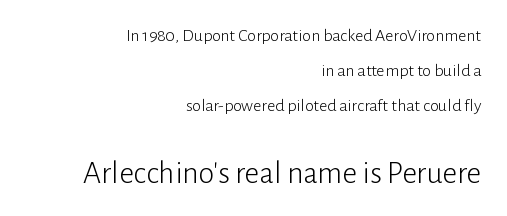
The image shows 32 px light sans-serif type, upright; set right-aligned, loose line spacing (1.95x), normal letter spacing, not underlined; the second (bottom) block is 1.78x larger; low stroke contrast and a medium x-height.
